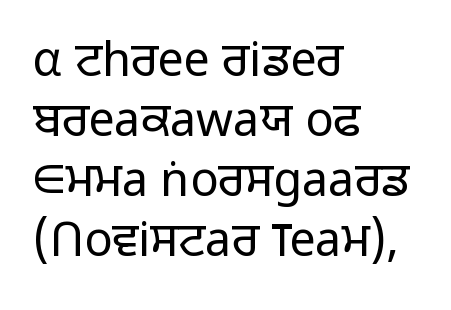
The image shows 47 px light sans-serif type, upright; set left-aligned, normal line spacing (1.28x), normal letter spacing, not underlined; low stroke contrast and a medium x-height.
